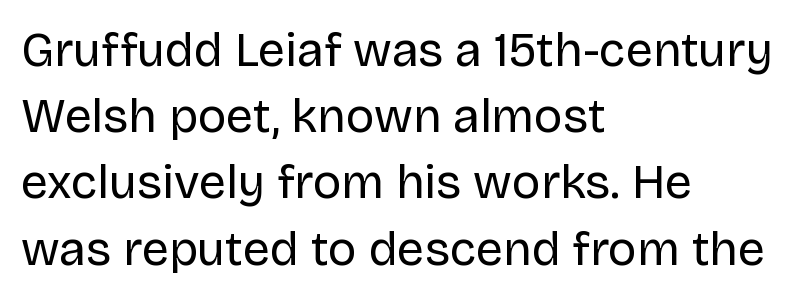
This sample has the flowing, uneven cadence of proportional lettering. The typography opts for an upright posture over an oblique one. The paragraph shown leans on its left margin. Decoration check: the copy has no underline. A typesetter would label this face a sans. No heavy texture on the line: the type isn't bold.
